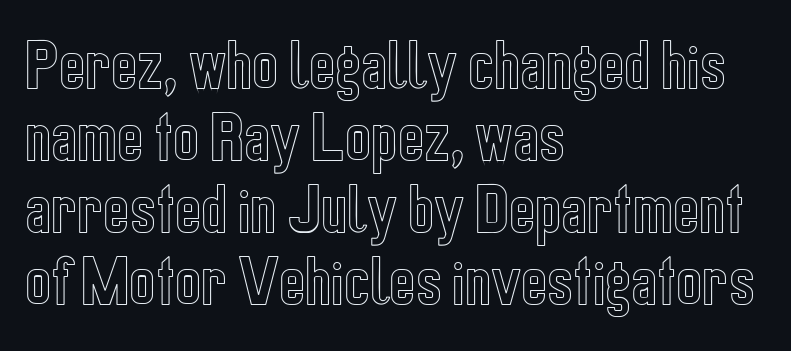
{"italic": "no", "width": "condensed", "x_height": "medium", "monospaced": "no", "underline": "no", "align": "left", "line_spacing": "normal", "line_spacing_ratio": 1.31, "letter_spacing": "normal", "letter_spacing_em": 0.0, "glyph_px": 55}
